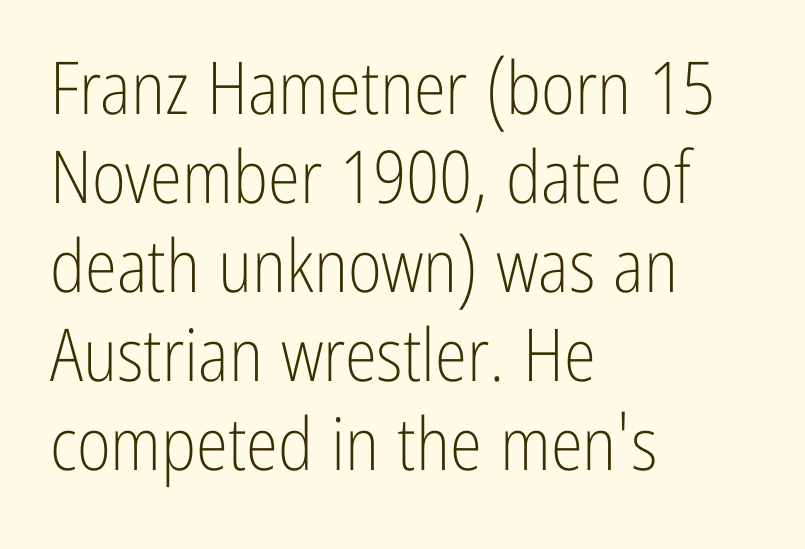
Here the glyphs are tracked normally, forming tight word shapes. Layout note: lines flush left. Do the letters lean? They stand straight. Note the varied advance widths — an 'i' is clearly narrower than an 'm'.
